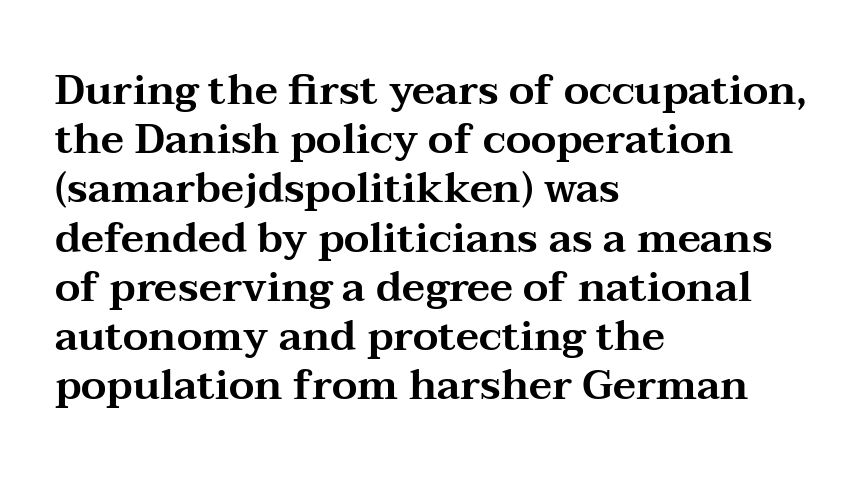
{"serif": "yes", "italic": "no", "width": "wide", "stroke_contrast": "medium", "x_height": "medium", "monospaced": "no", "underline": "no", "align": "left", "line_spacing_ratio": 1.2, "letter_spacing": "normal", "letter_spacing_em": 0.0, "glyph_px": 41}
